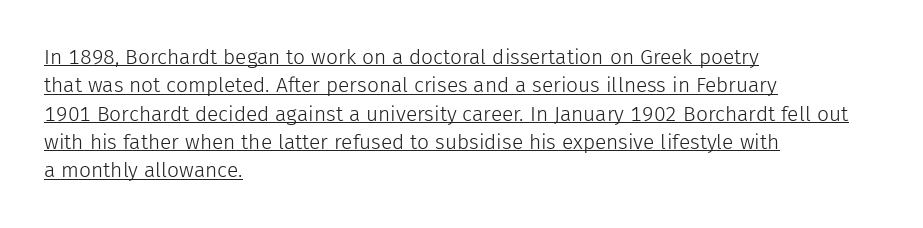
Q: Is the text bold? A: No.
Q: Is the text italic (slanted)? A: No, it is upright.
Q: Is the text underlined? A: Yes.
Q: How is the paragraph aligned? A: Left-aligned.
Q: Is the spacing between letters normal or unusually wide? A: Normal.
Q: Is the spacing between lines tight, normal or loose? A: Normal.
